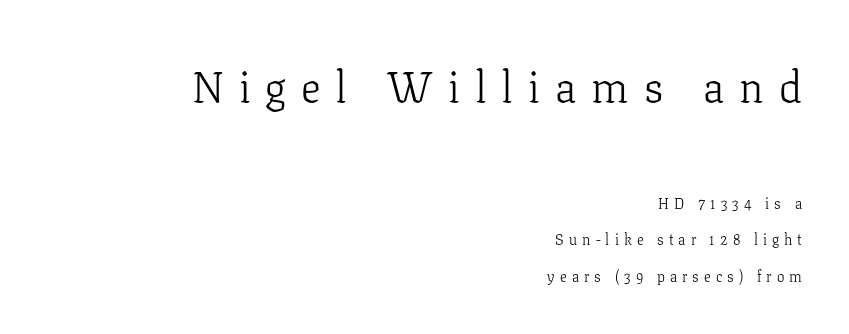
{"serif": "yes", "italic": "no", "bold": "no", "weight": "light", "width": "normal", "stroke_contrast": "low", "x_height": "medium", "monospaced": "no", "underline": "no", "align": "right", "line_spacing": "loose", "line_spacing_ratio": 2.44, "letter_spacing": "wide", "letter_spacing_em": 0.34, "larger_block": "first", "size_ratio": 2.93, "glyph_px": 44}
